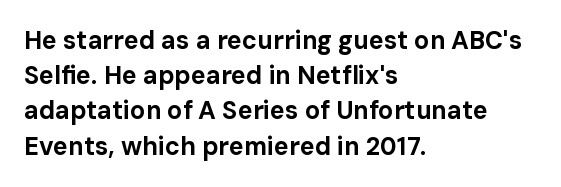
Q: Is the text bold? A: Yes.
Q: Is the text italic (slanted)? A: No, it is upright.
Q: Is the text underlined? A: No.
Q: How is the paragraph aligned? A: Left-aligned.
Q: Is the spacing between letters normal or unusually wide? A: Normal.
Q: Is the spacing between lines tight, normal or loose? A: Normal.
